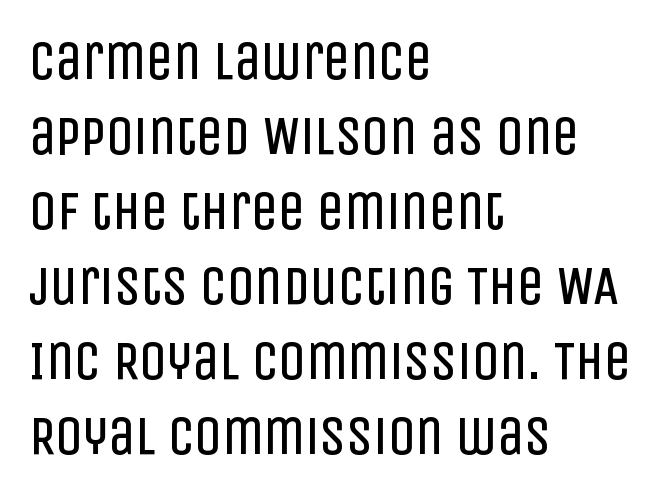
Q: Is the text bold? A: No.
Q: Is the text italic (slanted)? A: No, it is upright.
Q: Is the typeface a serif or a sans-serif typeface? A: Sans-serif.
Q: Is the text underlined? A: No.
Q: How is the paragraph aligned? A: Left-aligned.
Q: Is the spacing between letters normal or unusually wide? A: Normal.
Q: Is the spacing between lines tight, normal or loose? A: Normal.
Q: Width (condensed, normal, or wide)? A: Condensed.
Q: Stroke contrast? A: Low.
Q: x-height? A: Large.
Q: Monospaced? A: No.
